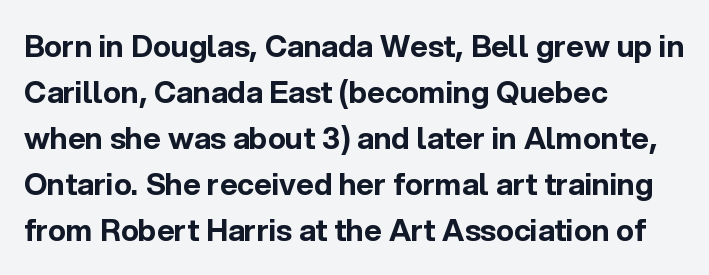
A normal amount of white space separates one row of letters from the next. Visually the block forms a straight wall on the left and a jagged coastline on the right. Classification — sans serif. How heavy is the stroke? Heavy — this is a bold. Underline: absent.
